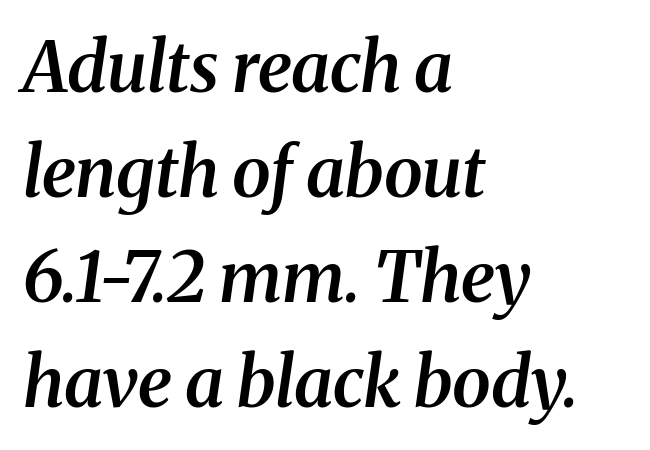
Q: Is the text bold? A: Semi-bold.
Q: Is the text italic (slanted)? A: Yes, it leans right by about 8 degrees.
Q: Is the typeface a serif or a sans-serif typeface? A: Serif.
Q: Is the text underlined? A: No.
Q: How is the paragraph aligned? A: Left-aligned.
Q: Is the spacing between letters normal or unusually wide? A: Normal.
Q: Is the spacing between lines tight, normal or loose? A: Normal.
Q: Width (condensed, normal, or wide)? A: Normal.
Q: Stroke contrast? A: Medium.
Q: x-height? A: Medium.
Q: Monospaced? A: No.
